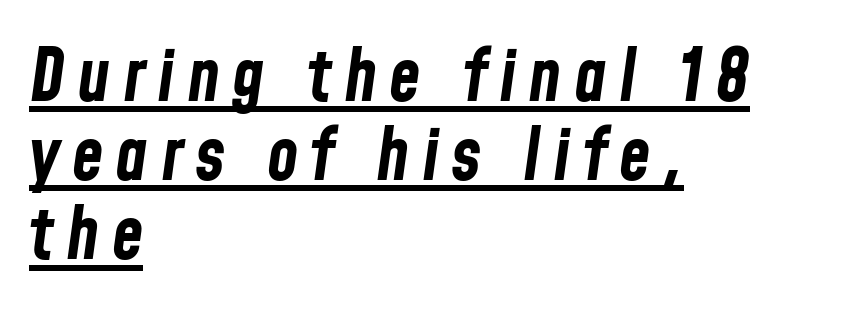
The setting favours the left margin, as ordinary paragraphs usually do. Beneath each row of characters lies a ruled line. These words are printed bold, with thick strokes throughout. Varying glyph widths throughout — classic text-font behaviour.
